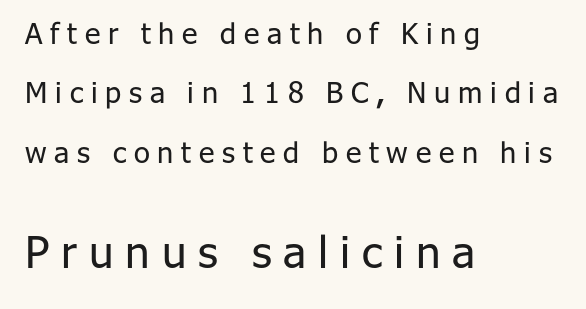
Q: Is the text bold? A: No.
Q: Is the text italic (slanted)? A: No, it is upright.
Q: Is the typeface a serif or a sans-serif typeface? A: Sans-serif.
Q: Is the text underlined? A: No.
Q: How is the paragraph aligned? A: Left-aligned.
Q: Is the spacing between letters normal or unusually wide? A: Unusually wide.
Q: Is the spacing between lines tight, normal or loose? A: Loose.
Q: Which block of text is set in a larger size, the first (top) or the second (bottom)? A: The second (bottom) one.
Q: Width (condensed, normal, or wide)? A: Normal.
Q: Stroke contrast? A: Low.
Q: x-height? A: Medium.
Q: Monospaced? A: No.
